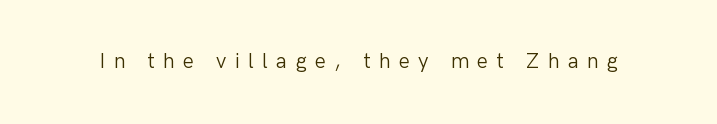
The image shows 21 px text type, upright; set unusually wide letter spacing (+0.4 em), not underlined.
